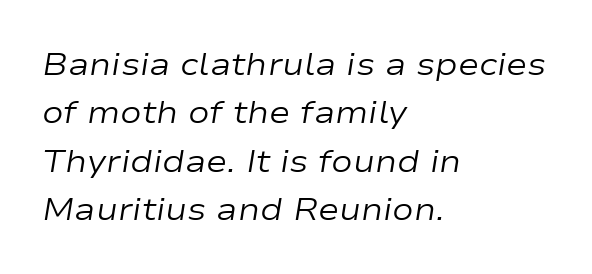
Visually the block forms a straight wall on the left and a jagged coastline on the right. Here the designer chose a conventional face with non-uniform glyph widths. Weight class: somewhere from thin through regular. The space directly below the letters is spotless.
